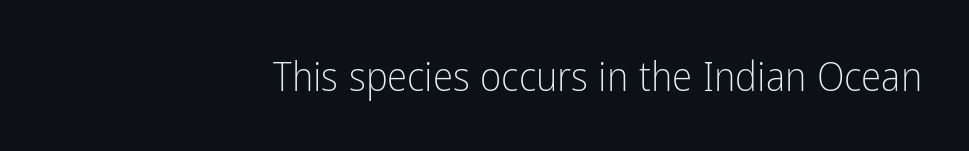
Q: Is the text bold? A: No.
Q: Is the text italic (slanted)? A: No, it is upright.
Q: Is the typeface a serif or a sans-serif typeface? A: Sans-serif.
Q: Is the text underlined? A: No.
Q: How is the paragraph aligned? A: Right-aligned.
Q: Is the spacing between letters normal or unusually wide? A: Normal.
Q: Width (condensed, normal, or wide)? A: Condensed.
Q: Stroke contrast? A: Low.
Q: x-height? A: Medium.
Q: Monospaced? A: No.
